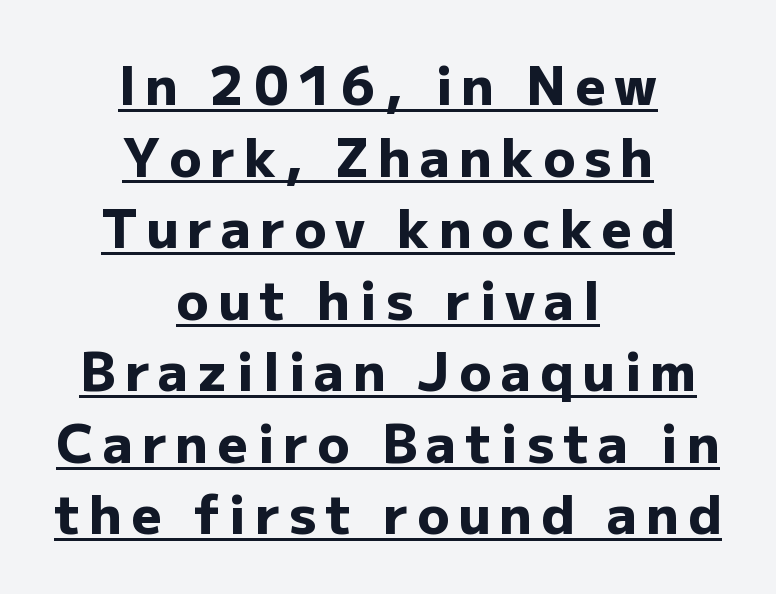
Q: Is the text bold? A: Yes.
Q: Is the text italic (slanted)? A: No, it is upright.
Q: Is the typeface a serif or a sans-serif typeface? A: Sans-serif.
Q: Is the text underlined? A: Yes.
Q: How is the paragraph aligned? A: Centered.
Q: Is the spacing between lines tight, normal or loose? A: Normal.
Q: Width (condensed, normal, or wide)? A: Normal.
Q: Stroke contrast? A: Low.
Q: x-height? A: Medium.
Q: Monospaced? A: No.
